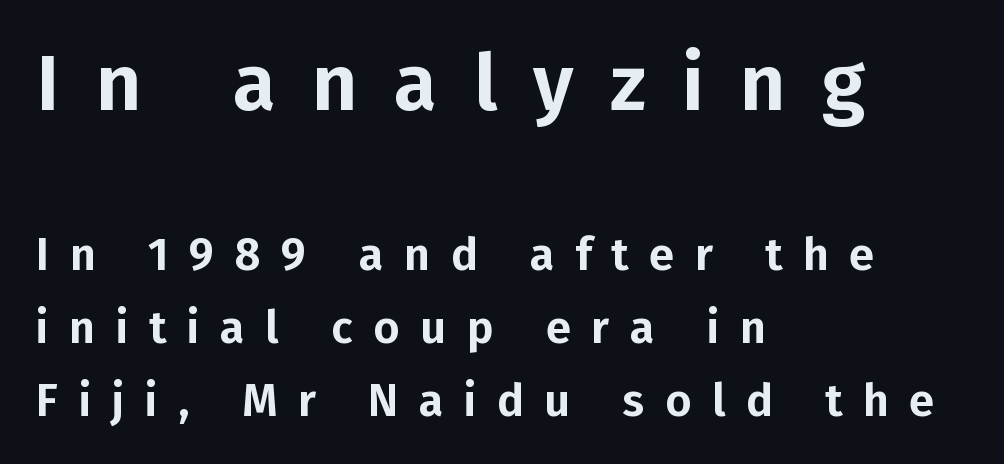
{"serif": "no", "italic": "no", "width": "normal", "stroke_contrast": "low", "x_height": "medium", "monospaced": "no", "underline": "no", "align": "left", "line_spacing": "normal", "line_spacing_ratio": 1.62, "letter_spacing": "wide", "letter_spacing_em": 0.46, "larger_block": "first", "size_ratio": 1.76, "glyph_px": 79}
